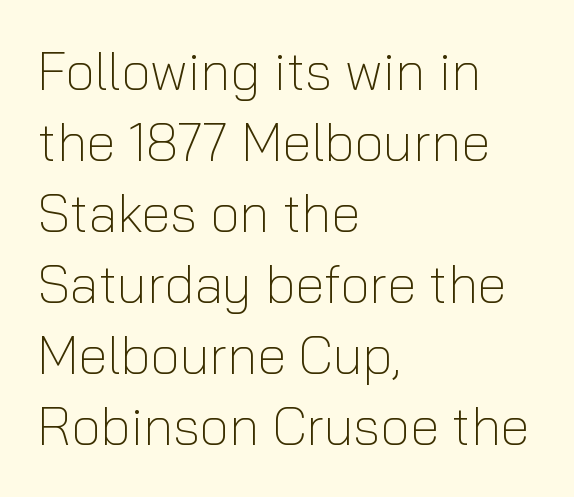
The image shows 53 px light sans-serif type, upright; set left-aligned, normal line spacing (1.34x), normal letter spacing, not underlined; low stroke contrast and a medium x-height.
